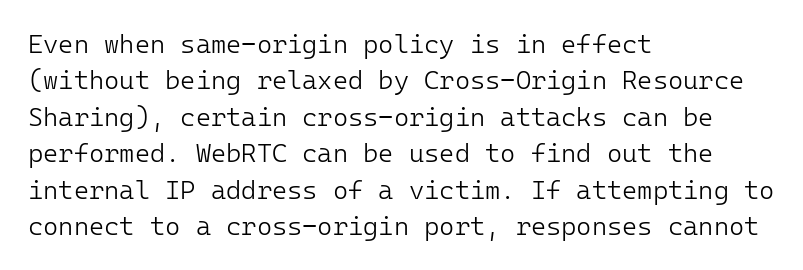
Q: Is the text bold? A: No.
Q: Is the text italic (slanted)? A: No, it is upright.
Q: Is the text underlined? A: No.
Q: How is the paragraph aligned? A: Left-aligned.
Q: Is the spacing between letters normal or unusually wide? A: Normal.
Q: Is the spacing between lines tight, normal or loose? A: Normal.
